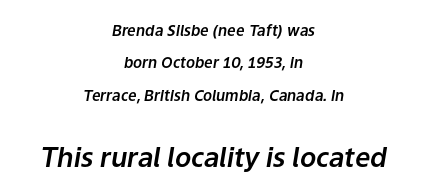
Q: Is the text italic (slanted)? A: Yes, it leans right by about 9 degrees.
Q: Is the text underlined? A: No.
Q: How is the paragraph aligned? A: Centered.
Q: Is the spacing between letters normal or unusually wide? A: Normal.
Q: Is the spacing between lines tight, normal or loose? A: Loose.
Q: Which block of text is set in a larger size, the first (top) or the second (bottom)? A: The second (bottom) one.
